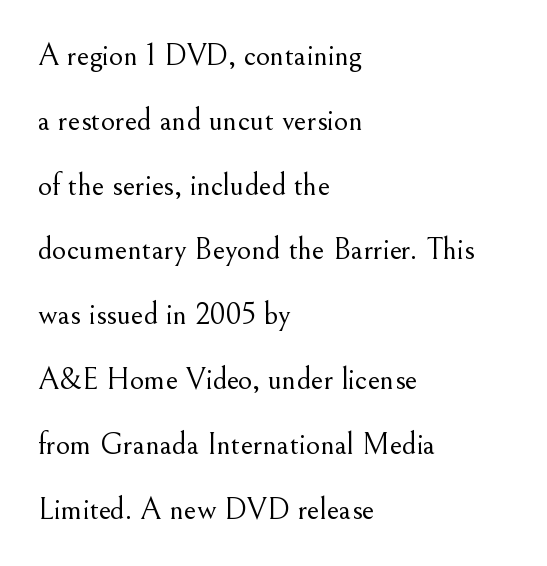
{"serif": "yes", "italic": "no", "bold": "no", "weight": "light", "width": "normal", "stroke_contrast": "medium", "x_height": "small", "monospaced": "no", "underline": "no", "align": "left", "line_spacing": "loose", "line_spacing_ratio": 2.09, "letter_spacing": "normal", "letter_spacing_em": 0.0, "glyph_px": 31}
